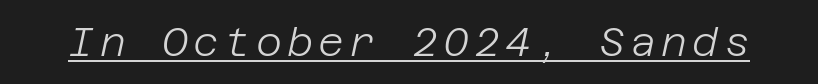
The image shows 40 px light type, italic (leaning right); set underlined; low stroke contrast and a large x-height.
